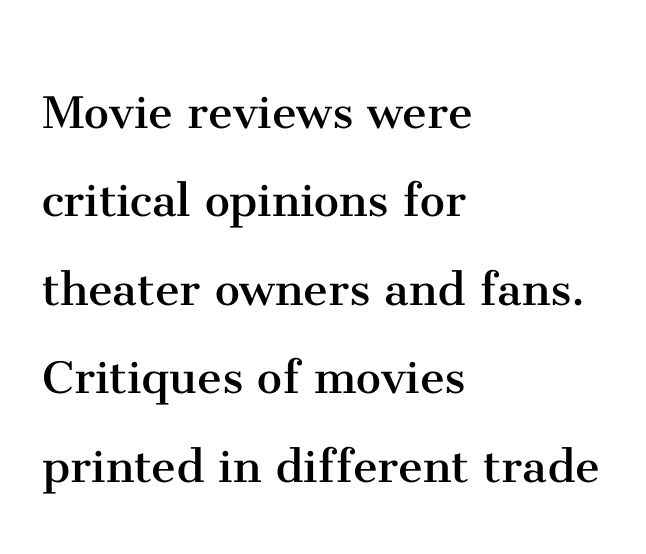
Classification — serif. Regular leading. The weight would be labelled regular, book, light, or lighter still. Does the lettering tilt? It doesn't — this is upright. This sample has the flowing, uneven cadence of proportional lettering. The lines are quadded left.
